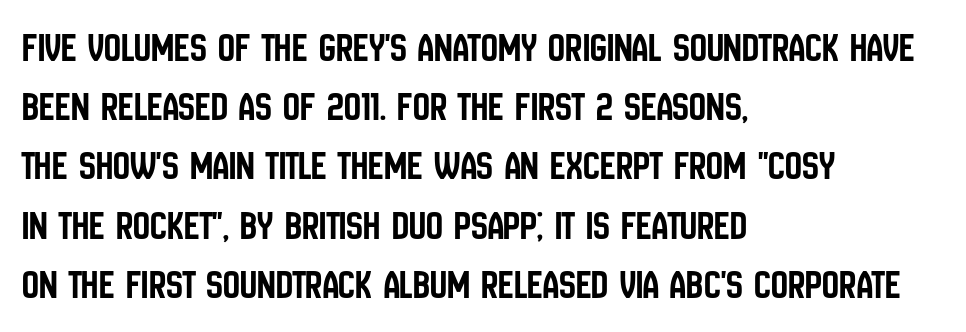
The image shows 42 px condensed sans-serif type, upright; set left-aligned, normal line spacing (1.41x), normal letter spacing, not underlined; low stroke contrast and a large x-height.
